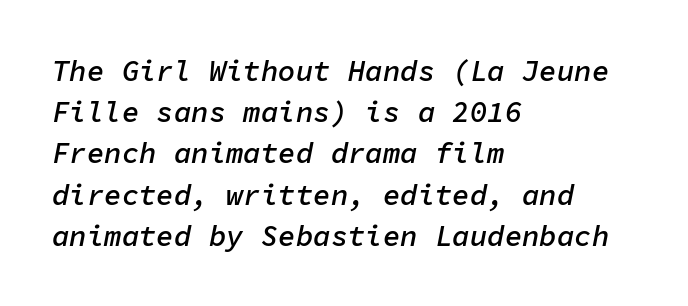
You could count columns in this text — the font is strictly monospaced. Has an underline been added? It has not. The lines are quadded left. The letterforms sit shoulder to shoulder at normal distance. Strokes here are thickened, but only to semibold level. What's the leading like? Ordinary, nothing unusual.
